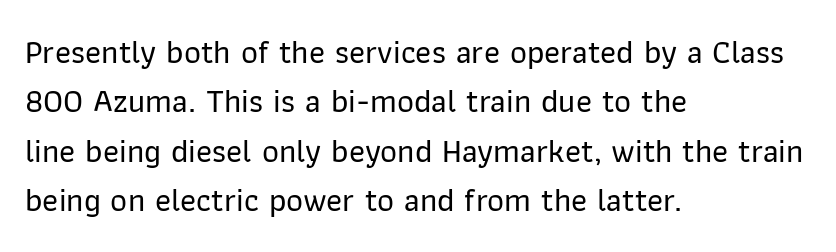
The designer left line spacing at the default. Casual observation: everything's shoved over to the left. These lines were composed using upright roman letters. Varying glyph widths throughout — classic text-font behaviour. This rendering features lettering with no underline. Each letter's strokes conclude bluntly, with no projecting serifs.
